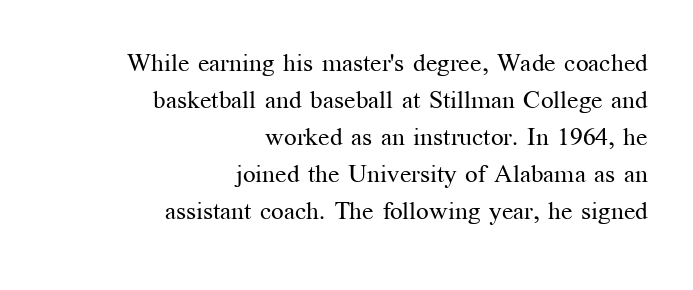
{"italic": "no", "bold": "no", "underline": "no", "align": "right", "line_spacing": "normal", "line_spacing_ratio": 1.48, "letter_spacing": "normal", "letter_spacing_em": 0.0, "glyph_px": 25}
